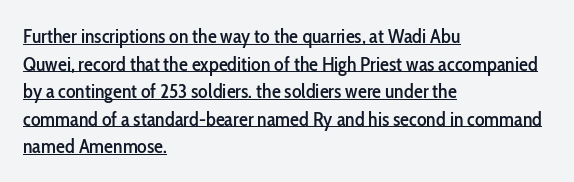
The image shows 20 px text type, upright; set left-aligned, normal line spacing (1.38x), normal letter spacing, underlined.
